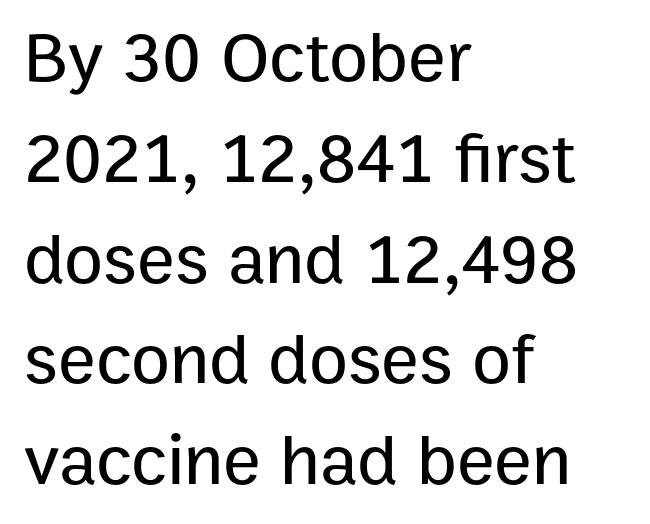
Looks like regular typesetting: each glyph gets only the width it needs. Every stem runs plumb, perpendicular to the baseline. Observe the ordinary spacing: letters are neighbours, not strangers. Leading: standard.
